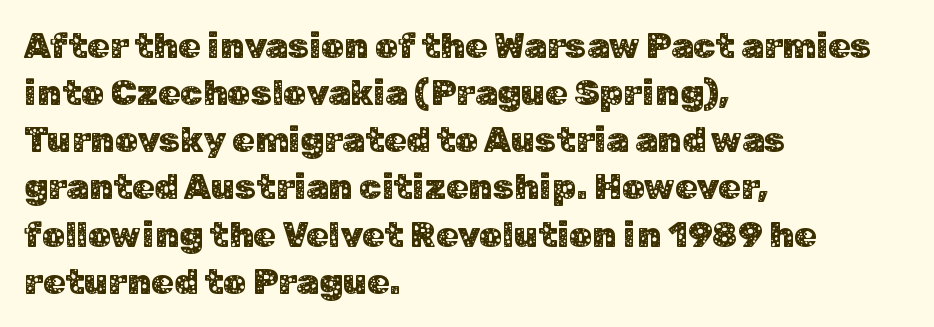
Q: Is the text italic (slanted)? A: No, it is upright.
Q: Is the typeface a serif or a sans-serif typeface? A: Sans-serif.
Q: Is the text underlined? A: No.
Q: How is the paragraph aligned? A: Left-aligned.
Q: Is the spacing between letters normal or unusually wide? A: Normal.
Q: Is the spacing between lines tight, normal or loose? A: Normal.
Q: Width (condensed, normal, or wide)? A: Normal.
Q: Stroke contrast? A: Low.
Q: x-height? A: Medium.
Q: Monospaced? A: No.
